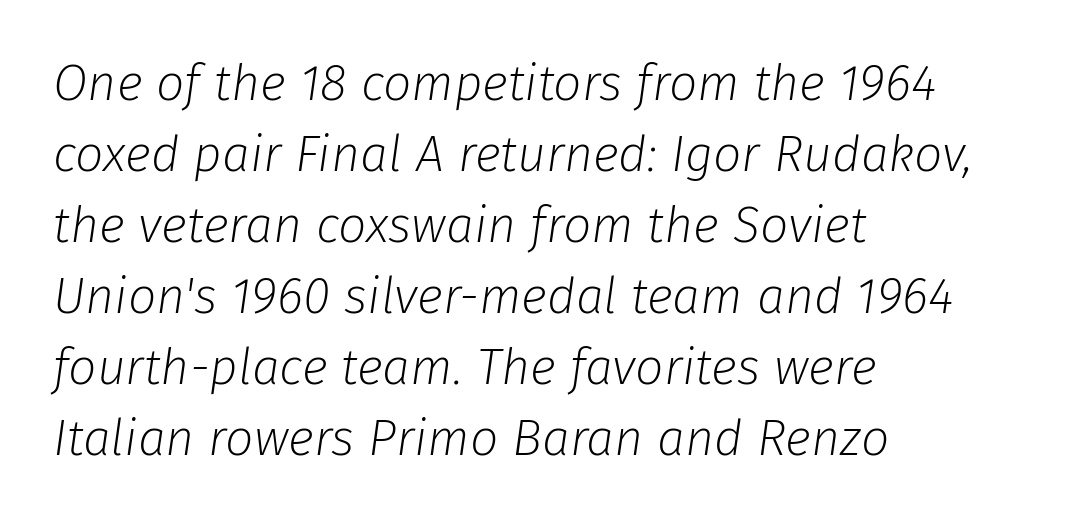
Weight: in the light-to-regular range. Students, observe: this is what conventionally led text looks like. The passage shown leans; its letterforms are oblique. Each word holds together tightly as a unit, with standard inter-letter gaps. No word sits above an underline. Left-aligned paragraph, ragged on the right.
